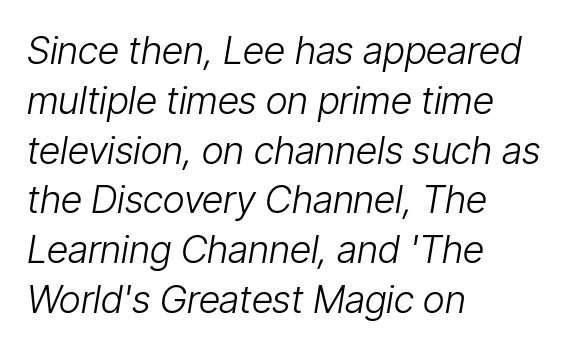
Italic: yes, the glyphs are oblique. You could not count columns in this text — the font is proportionally spaced. Short note: letters normally spaced. The passage shown is not bold in any degree.
